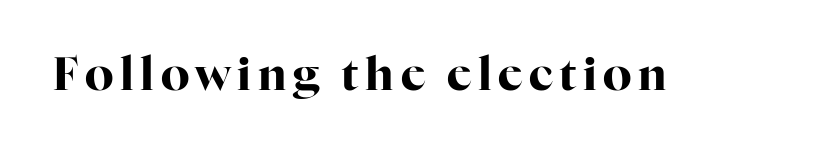
The image shows 46 px bold serif type, upright; set not underlined; high stroke contrast and a medium x-height.
